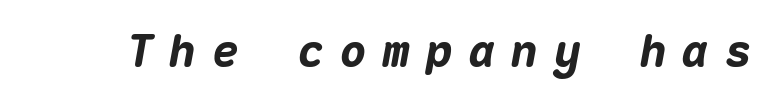
Q: Is the text bold? A: Yes.
Q: Is the text italic (slanted)? A: Yes, it leans right by about 10 degrees.
Q: Is the text underlined? A: No.
Q: Is the spacing between letters normal or unusually wide? A: Unusually wide.
Q: Width (condensed, normal, or wide)? A: Normal.
Q: Stroke contrast? A: Medium.
Q: x-height? A: Medium.
Q: Monospaced? A: Yes.
